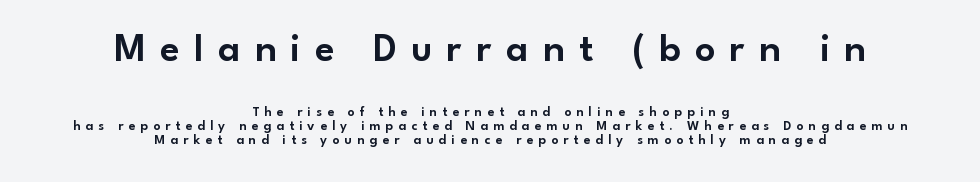
These two chunks differ in scale, with the top chunk taking the larger measure. Do the characters align in a grid? No, the font is proportional. Horizontally, the lines are justified to the midpoint only. Bare-footed words on every line. Rows of type sit shoulder to shoulder in the vertical direction. Grotesque or geometric, the face here clearly has no serifs.
